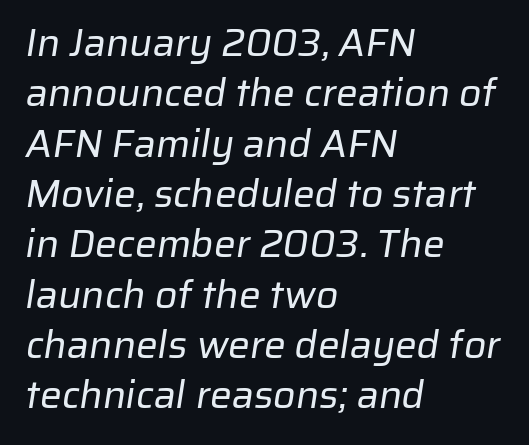
Q: Is the text bold? A: No.
Q: Is the typeface a serif or a sans-serif typeface? A: Sans-serif.
Q: Is the text underlined? A: No.
Q: How is the paragraph aligned? A: Left-aligned.
Q: Is the spacing between letters normal or unusually wide? A: Normal.
Q: Is the spacing between lines tight, normal or loose? A: Normal.
Q: Width (condensed, normal, or wide)? A: Normal.
Q: Stroke contrast? A: Low.
Q: x-height? A: Medium.
Q: Monospaced? A: No.
